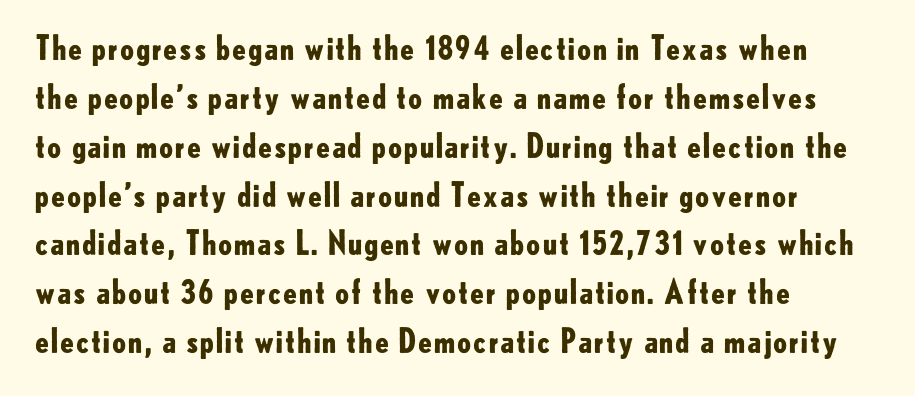
{"serif": "no", "italic": "no", "bold": "yes", "weight": "bold", "width": "normal", "stroke_contrast": "low", "x_height": "small", "monospaced": "no", "underline": "no", "align": "left", "line_spacing": "normal", "line_spacing_ratio": 1.48, "letter_spacing": "normal", "letter_spacing_em": 0.0, "glyph_px": 33}
